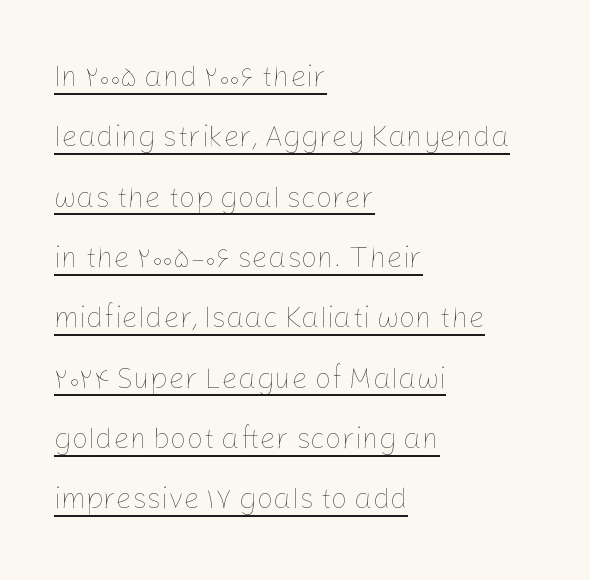
{"italic": "no", "bold": "no", "weight": "thin", "width": "normal", "stroke_contrast": "low", "x_height": "medium", "monospaced": "no", "underline": "yes", "align": "left", "line_spacing": "loose", "line_spacing_ratio": 2.08, "letter_spacing": "normal", "letter_spacing_em": 0.0, "glyph_px": 29}
